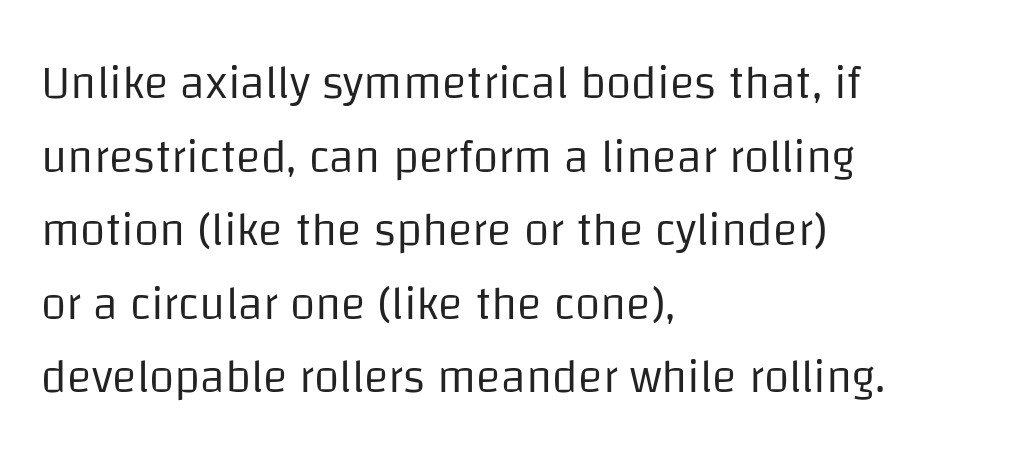
The letters stand straight up with perfectly vertical stems. The text was rendered using a sans face with plain stroke endings. Weight class: somewhere from thin through regular. Honestly, the letter spacing is just normal — you wouldn't notice it.
